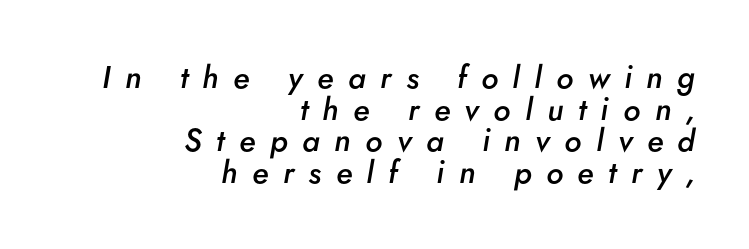
The image shows 31 px semibold type, italic (leaning right); set right-aligned, tight line spacing (1.02x), unusually wide letter spacing (+0.47 em), not underlined; low stroke contrast and a small x-height.
